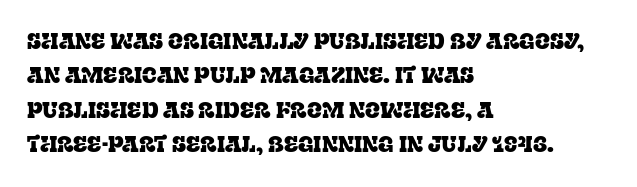
Teacher's note: observe the even left margin — that is flush-left alignment. The passage shown has conventional tracking throughout. It's the straight-up-and-down kind of type. The block of text has a typical density, with ordinary space between rows. The area under the type is left untouched.
